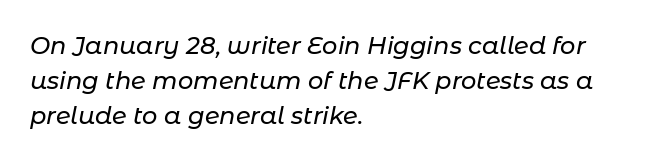
Q: Is the text italic (slanted)? A: Yes, it leans right by about 11 degrees.
Q: Is the text underlined? A: No.
Q: How is the paragraph aligned? A: Left-aligned.
Q: Is the spacing between letters normal or unusually wide? A: Normal.
Q: Is the spacing between lines tight, normal or loose? A: Normal.
